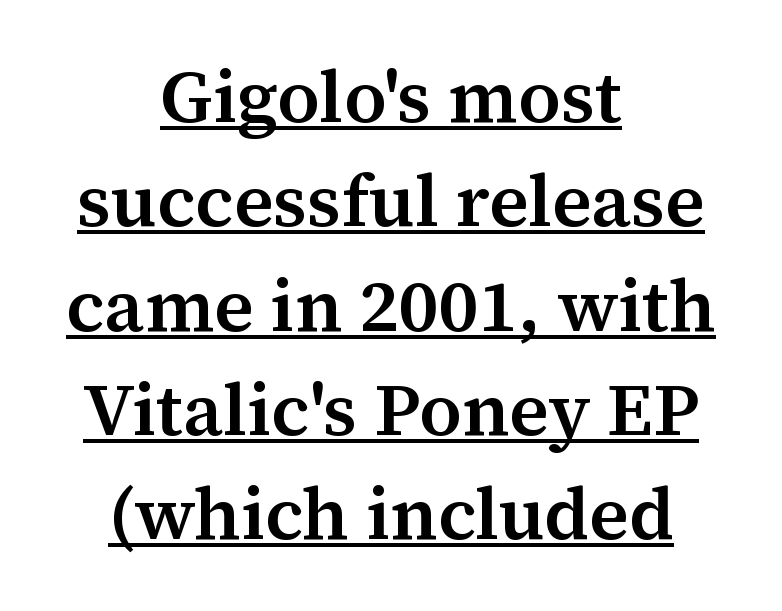
{"serif": "yes", "italic": "no", "bold": "semi", "weight": "semibold", "width": "normal", "stroke_contrast": "medium", "x_height": "medium", "monospaced": "no", "underline": "yes", "align": "center", "line_spacing": "normal", "line_spacing_ratio": 1.41, "letter_spacing": "normal", "letter_spacing_em": 0.0, "glyph_px": 74}
